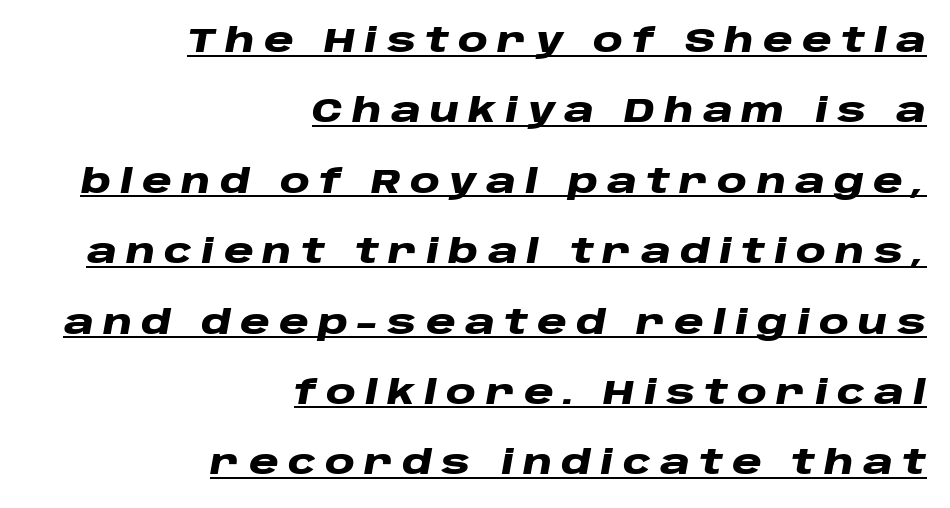
{"italic": "yes", "lean": "right", "slant_degrees": 10, "bold": "yes", "weight": "heavy", "width": "wide", "stroke_contrast": "low", "x_height": "large", "monospaced": "no", "underline": "yes", "align": "right", "line_spacing": "loose", "line_spacing_ratio": 2.07, "letter_spacing": "wide", "letter_spacing_em": 0.27, "glyph_px": 34}
